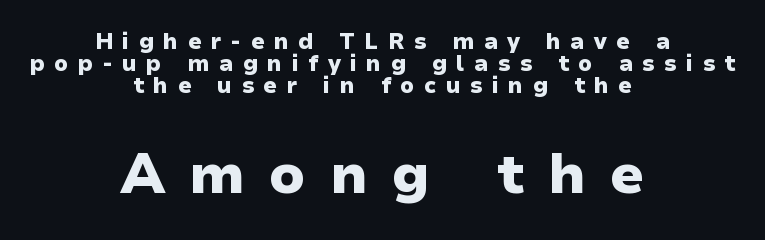
Q: Is the text bold? A: Yes.
Q: Is the text italic (slanted)? A: No, it is upright.
Q: Is the typeface a serif or a sans-serif typeface? A: Sans-serif.
Q: Is the text underlined? A: No.
Q: How is the paragraph aligned? A: Centered.
Q: Is the spacing between letters normal or unusually wide? A: Unusually wide.
Q: Is the spacing between lines tight, normal or loose? A: Tight.
Q: Which block of text is set in a larger size, the first (top) or the second (bottom)? A: The second (bottom) one.
Q: Width (condensed, normal, or wide)? A: Normal.
Q: Stroke contrast? A: Low.
Q: x-height? A: Medium.
Q: Monospaced? A: No.
